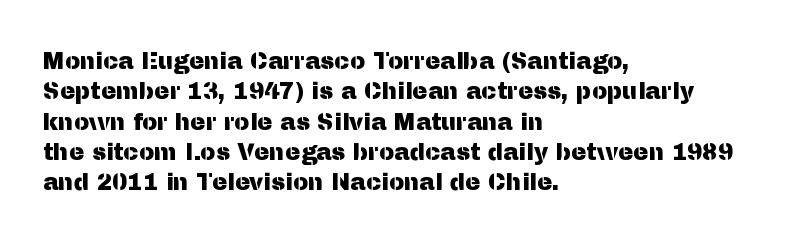
The face used here is rendered with its standard letterfit. These lines are set flush left with a ragged right edge. The glyphs are unaccompanied by any horizontal stroke below them. Normally led — the rows are evenly, conventionally spaced. Do the letters lean? They stand straight.
